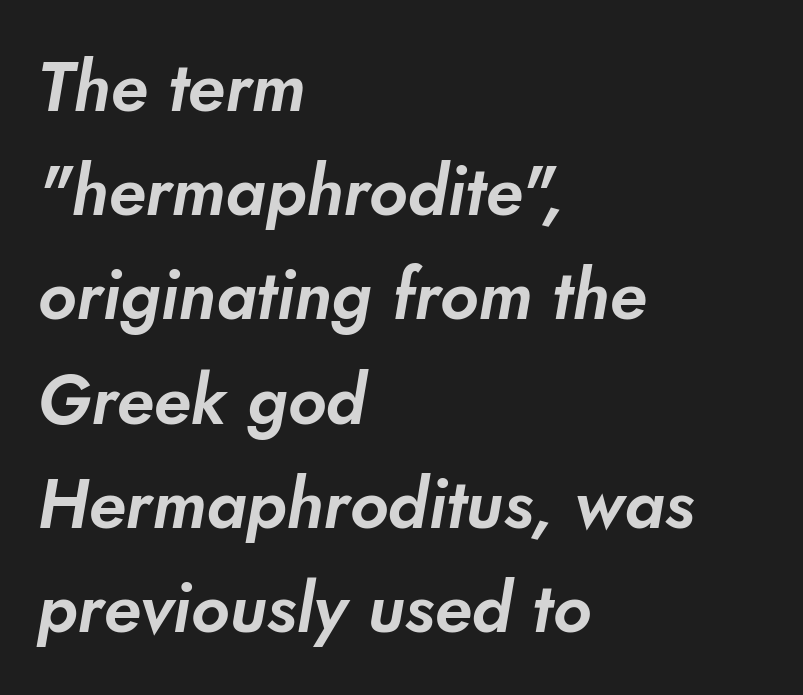
The image shows 69 px sans-serif type; set left-aligned, normal line spacing (1.51x), normal letter spacing, not underlined; low stroke contrast and a small x-height.
